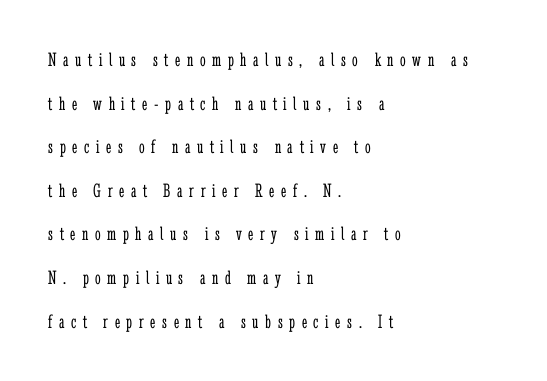
{"italic": "no", "bold": "no", "underline": "no", "align": "left", "line_spacing": "loose", "line_spacing_ratio": 2.18, "letter_spacing": "wide", "letter_spacing_em": 0.33, "glyph_px": 20}
